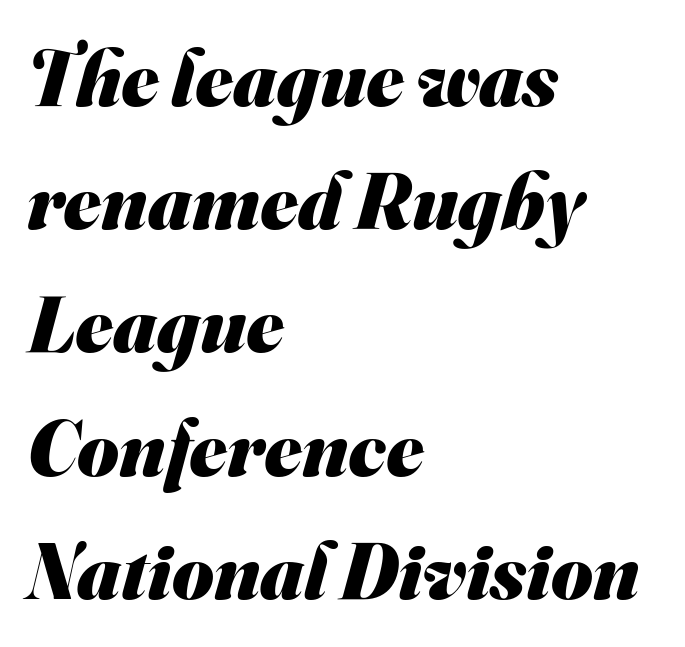
Q: Is the text bold? A: Yes.
Q: Is the typeface a serif or a sans-serif typeface? A: Sans-serif.
Q: Is the text underlined? A: No.
Q: How is the paragraph aligned? A: Left-aligned.
Q: Is the spacing between letters normal or unusually wide? A: Normal.
Q: Is the spacing between lines tight, normal or loose? A: Normal.
Q: Width (condensed, normal, or wide)? A: Normal.
Q: Stroke contrast? A: Medium.
Q: x-height? A: Small.
Q: Monospaced? A: No.
